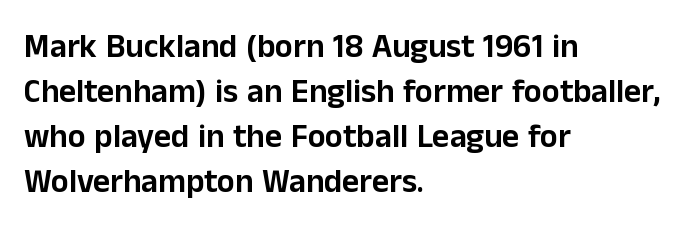
The paragraph shown leans on its left margin. Nope, not italic — everything's standing straight. Each word holds together tightly as a unit, with standard inter-letter gaps. The text was rendered using a sans face with plain stroke endings. The passage shown is typed in a proportional face where columns would drift.
